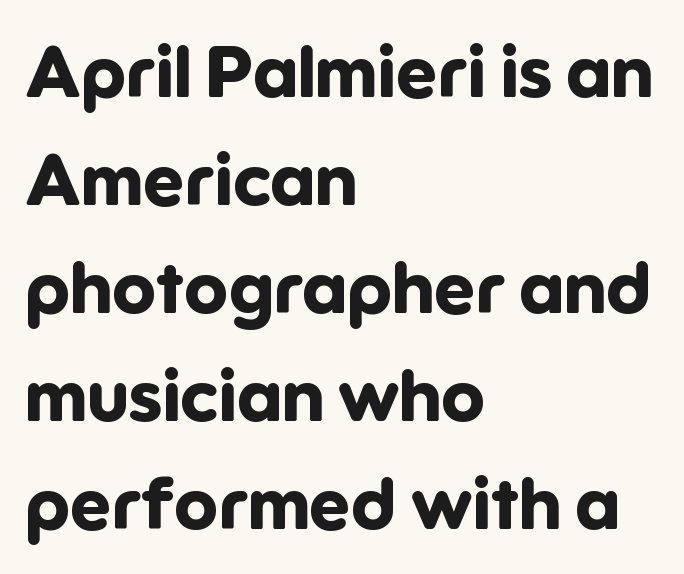
Q: Is the text bold? A: Yes.
Q: Is the text italic (slanted)? A: No, it is upright.
Q: Is the typeface a serif or a sans-serif typeface? A: Sans-serif.
Q: Is the text underlined? A: No.
Q: How is the paragraph aligned? A: Left-aligned.
Q: Is the spacing between letters normal or unusually wide? A: Normal.
Q: Is the spacing between lines tight, normal or loose? A: Normal.
Q: Width (condensed, normal, or wide)? A: Normal.
Q: Stroke contrast? A: Low.
Q: x-height? A: Medium.
Q: Monospaced? A: No.
